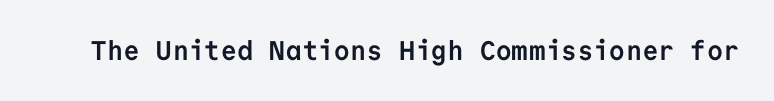
The image shows 27 px bold type, upright; set normal letter spacing, not underlined.
